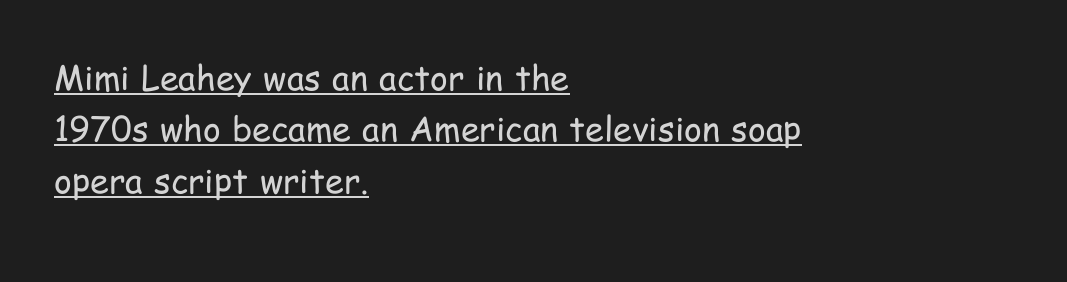
Q: Is the text bold? A: No.
Q: Is the text italic (slanted)? A: No, it is upright.
Q: Is the typeface a serif or a sans-serif typeface? A: Sans-serif.
Q: Is the text underlined? A: Yes.
Q: How is the paragraph aligned? A: Left-aligned.
Q: Is the spacing between letters normal or unusually wide? A: Normal.
Q: Is the spacing between lines tight, normal or loose? A: Normal.
Q: Width (condensed, normal, or wide)? A: Condensed.
Q: Stroke contrast? A: Low.
Q: x-height? A: Medium.
Q: Monospaced? A: No.
